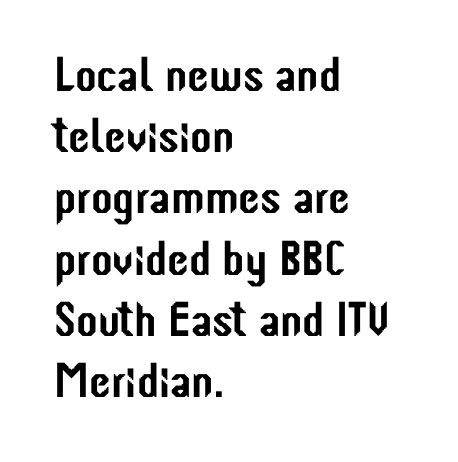
A typesetter would label this face a sans. Vertical spacing — default. The letters advance in unequal steps, a hallmark of proportional type. Between one letter and the next there's only the usual sliver of space.
